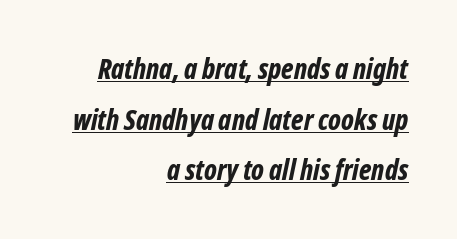
Q: Is the text bold? A: Yes.
Q: Is the text italic (slanted)? A: Yes, it leans right by about 12 degrees.
Q: Is the text underlined? A: Yes.
Q: How is the paragraph aligned? A: Right-aligned.
Q: Is the spacing between letters normal or unusually wide? A: Normal.
Q: Width (condensed, normal, or wide)? A: Condensed.
Q: Stroke contrast? A: Low.
Q: x-height? A: Medium.
Q: Monospaced? A: No.
